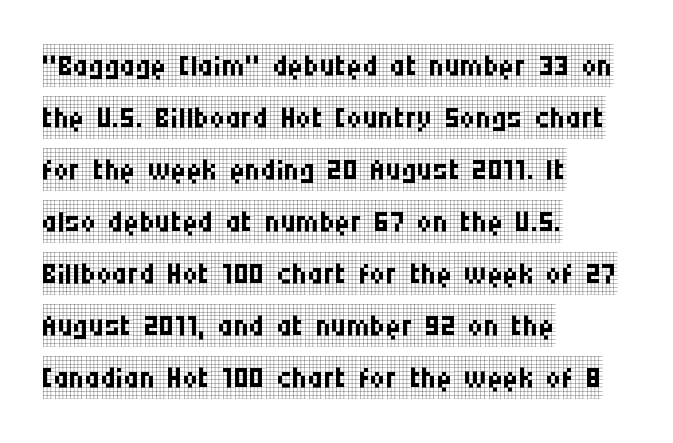
The image shows 43 px regular-weight, condensed serif type, upright; set left-aligned, line spacing 1.21x, normal letter spacing, not underlined; low stroke contrast and a large x-height.
